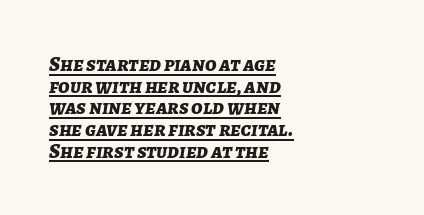
The image shows 21 px bold type, italic (leaning right); set left-aligned, tight line spacing (1.03x), normal letter spacing, underlined.
